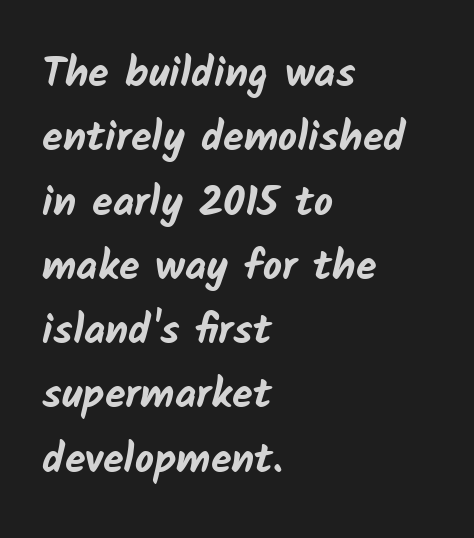
The image shows 42 px bold sans-serif type; set left-aligned, normal line spacing (1.53x), normal letter spacing, not underlined; low stroke contrast and a medium x-height.
